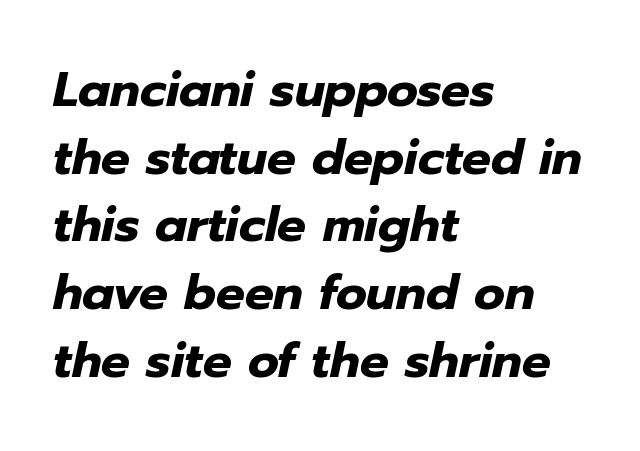
The image shows 48 px heavy type, italic (leaning right); set left-aligned, normal line spacing (1.41x), normal letter spacing, not underlined; low stroke contrast and a medium x-height.
